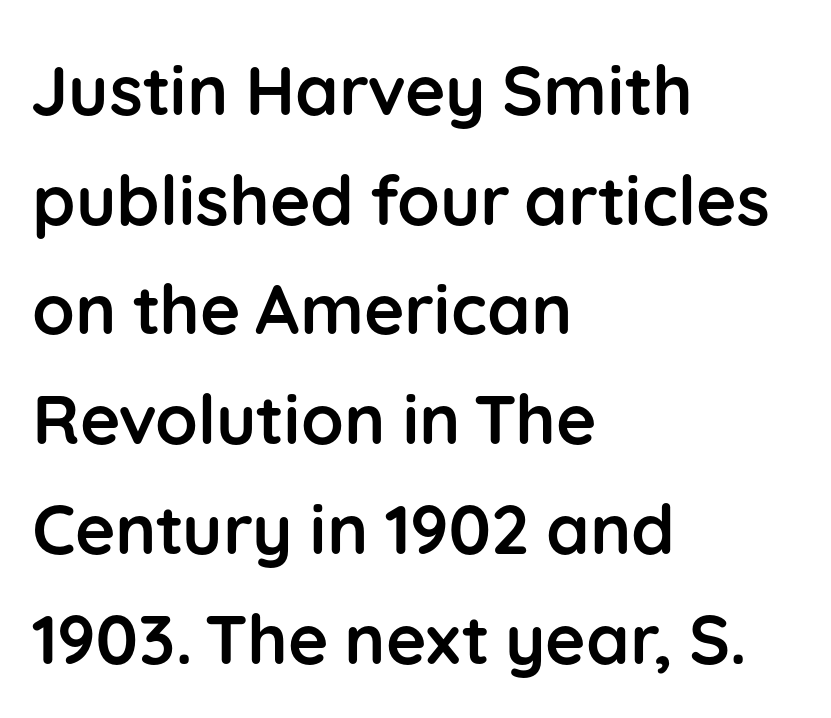
Q: Is the text bold? A: Yes.
Q: Is the text italic (slanted)? A: No, it is upright.
Q: Is the typeface a serif or a sans-serif typeface? A: Sans-serif.
Q: Is the text underlined? A: No.
Q: How is the paragraph aligned? A: Left-aligned.
Q: Is the spacing between letters normal or unusually wide? A: Normal.
Q: Is the spacing between lines tight, normal or loose? A: Normal.
Q: Width (condensed, normal, or wide)? A: Normal.
Q: Stroke contrast? A: Low.
Q: x-height? A: Medium.
Q: Monospaced? A: No.
